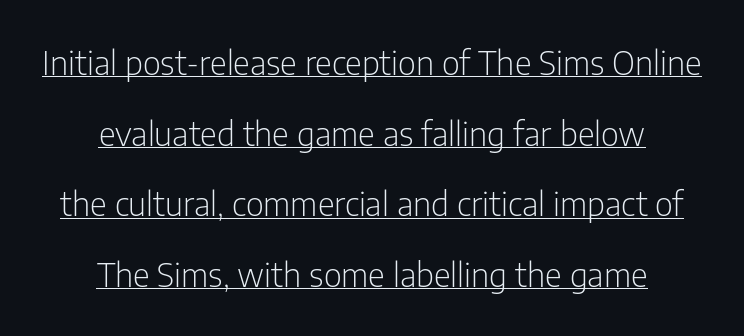
The image shows 33 px light, condensed sans-serif type, upright; set centered, loose line spacing (2.14x), normal letter spacing, underlined; low stroke contrast and a medium x-height.
